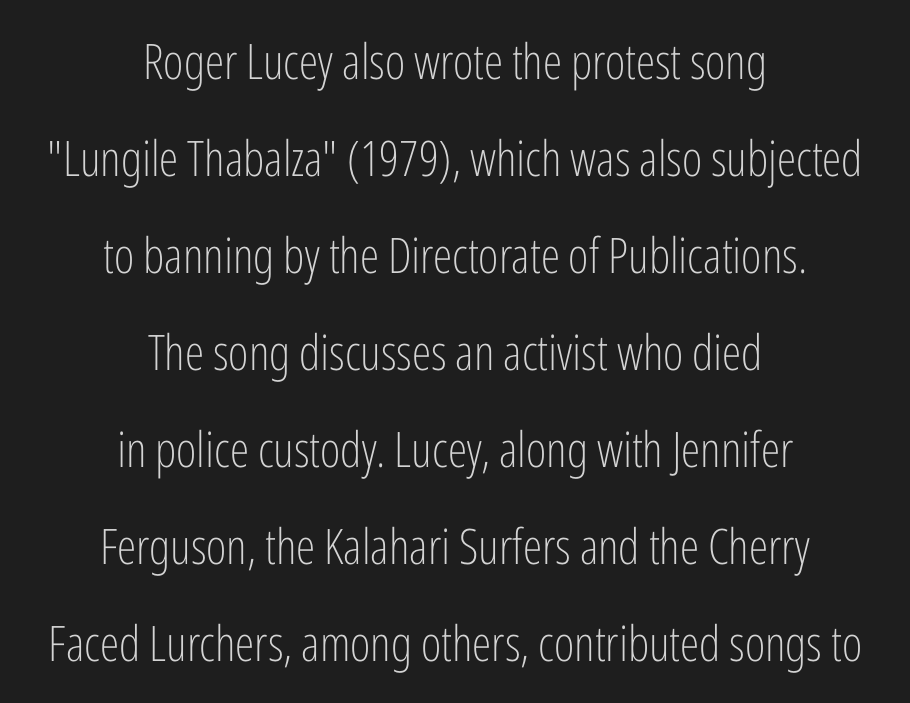
The image shows 49 px light, condensed sans-serif type, upright; set centered, loose line spacing (1.98x), normal letter spacing, not underlined; low stroke contrast and a medium x-height.
